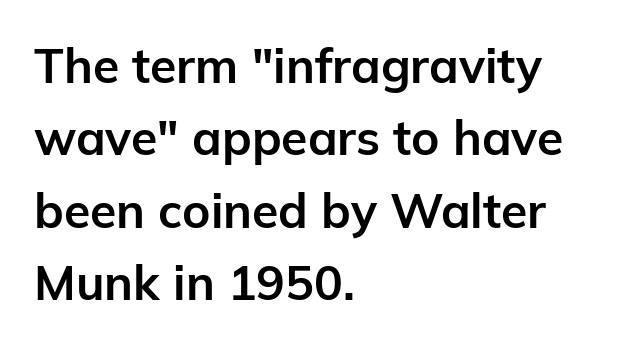
Does the type have serifs? No, each stem ends abruptly. The ragged edge is on the right, which tells us the setting is flush left. The font's upright variant was chosen for this text. This sample has the flowing, uneven cadence of proportional lettering. Check the space under the baseline: it is left empty.
